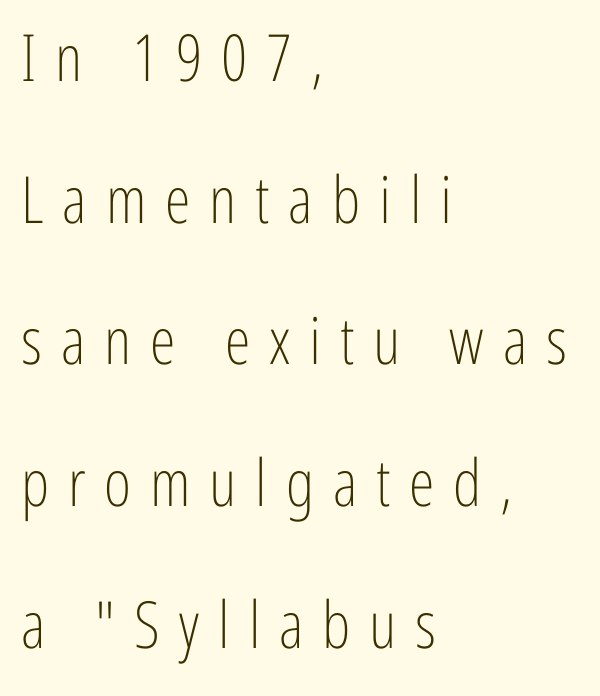
Q: Is the text bold? A: No.
Q: Is the text italic (slanted)? A: No, it is upright.
Q: Is the typeface a serif or a sans-serif typeface? A: Sans-serif.
Q: Is the text underlined? A: No.
Q: How is the paragraph aligned? A: Left-aligned.
Q: Is the spacing between letters normal or unusually wide? A: Unusually wide.
Q: Is the spacing between lines tight, normal or loose? A: Loose.
Q: Width (condensed, normal, or wide)? A: Condensed.
Q: Stroke contrast? A: Low.
Q: x-height? A: Medium.
Q: Monospaced? A: No.
